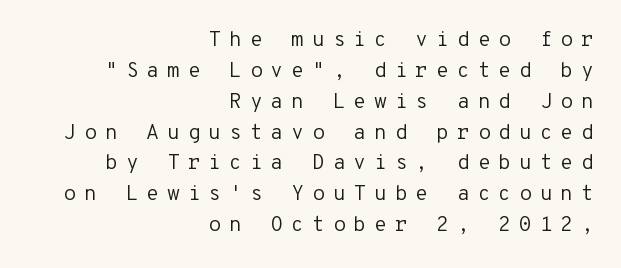
Bare-footed words on every line. Inter-character spacing is expanded well beyond the font's built-in metrics. Successive baselines arrive at the customary interval. Designer's note — italics off, roman on.
